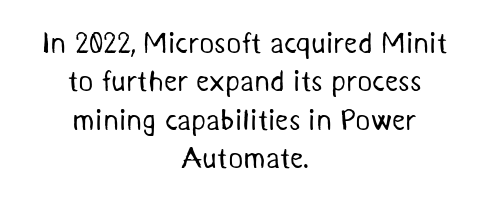
The passage shown is not bold in any degree. What stands out about the letter spacing? Nothing — it is the standard amount. These lines are rendered in a variable-pitch font. This rendering employs a face without finishing strokes, i.e., a sans-serif. Bare-footed words on every line.
